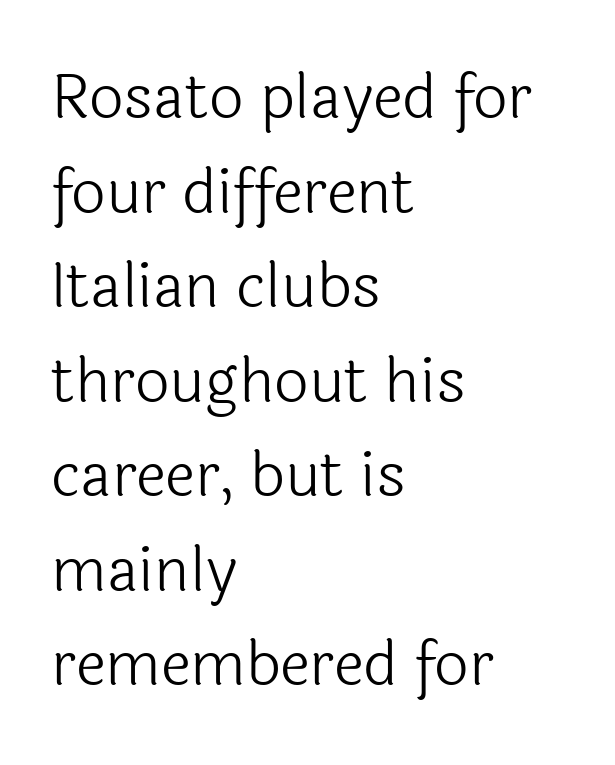
{"serif": "no", "italic": "no", "bold": "no", "weight": "light", "width": "normal", "x_height": "medium", "monospaced": "no", "underline": "no", "align": "left", "line_spacing": "normal", "line_spacing_ratio": 1.55, "letter_spacing": "normal", "letter_spacing_em": 0.0, "glyph_px": 61}
